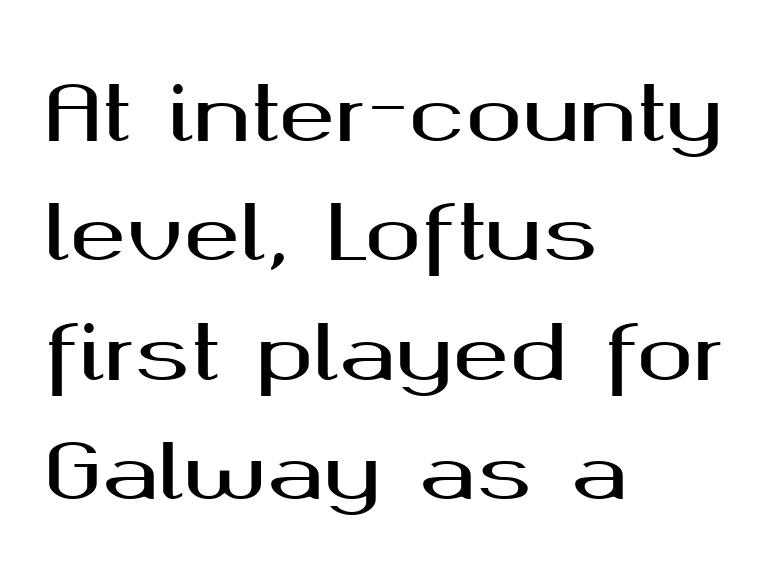
What's the leading like? Ordinary, nothing unusual. These lines keep a tight, regular rhythm from letter to letter. The face used here is proportionally spaced, like ordinary book or web type. Ascenders rise straight up at ninety degrees.
